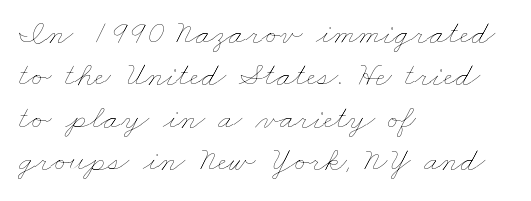
{"bold": "no", "weight": "thin", "width": "wide", "stroke_contrast": "low", "x_height": "small", "monospaced": "no", "underline": "no", "align": "left", "line_spacing": "normal", "line_spacing_ratio": 1.25, "letter_spacing": "normal", "letter_spacing_em": 0.0, "glyph_px": 34}
